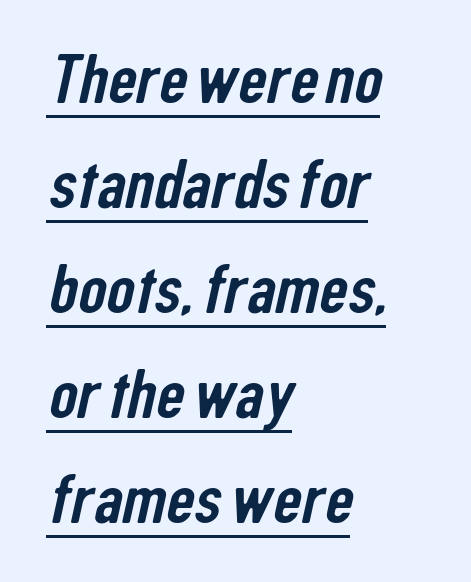
The image shows 70 px condensed sans-serif type; set left-aligned, normal line spacing (1.5x), normal letter spacing, underlined; low stroke contrast and a medium x-height.
